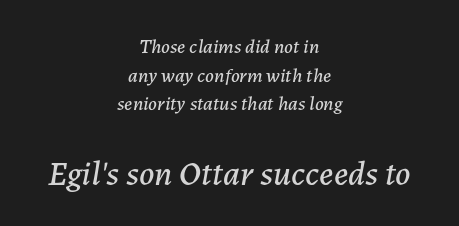
The image shows 35 px text type, italic (leaning right); set centered, normal line spacing (1.43x), normal letter spacing, not underlined; the second (bottom) block is 1.75x larger; low stroke contrast and a medium x-height.
